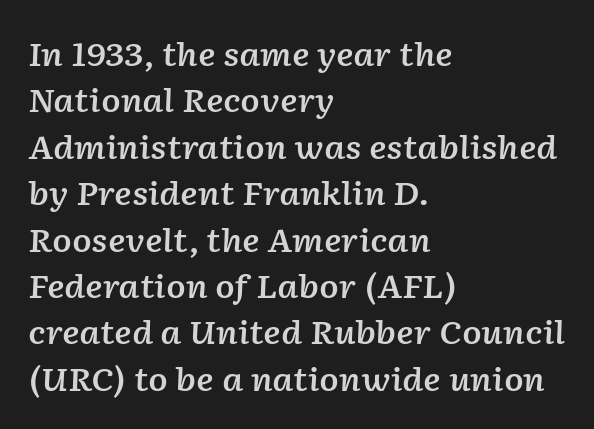
Q: Is the text bold? A: Semi-bold.
Q: Is the text italic (slanted)? A: Yes, it leans right by about 2 degrees.
Q: Is the text underlined? A: No.
Q: How is the paragraph aligned? A: Left-aligned.
Q: Is the spacing between letters normal or unusually wide? A: Normal.
Q: Is the spacing between lines tight, normal or loose? A: Normal.
Q: Width (condensed, normal, or wide)? A: Normal.
Q: Stroke contrast? A: Low.
Q: x-height? A: Medium.
Q: Monospaced? A: No.
